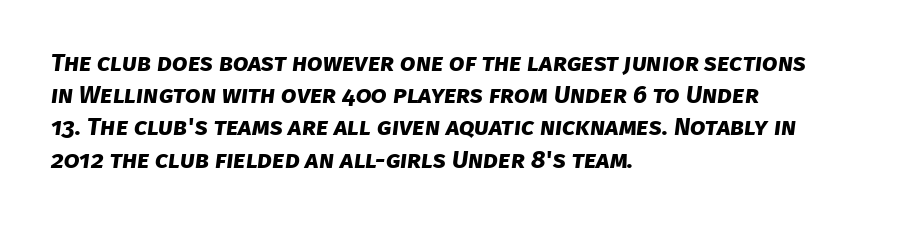
{"bold": "yes", "underline": "no", "align": "left", "line_spacing": "normal", "line_spacing_ratio": 1.29, "letter_spacing": "normal", "letter_spacing_em": 0.0, "glyph_px": 25}
